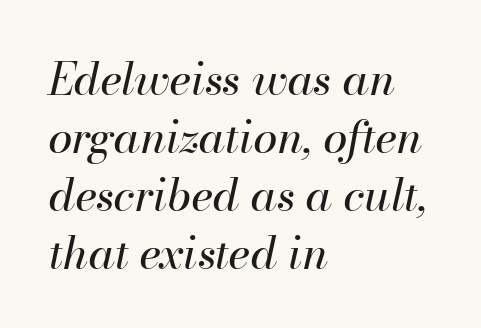
Each new line begins a customary step beneath the previous one. Is this a heavy cut? Hardly; it is regular or lighter. Is this a fixed-width face? No — the glyphs have proportional, varying widths. The face used here is rendered with its standard letterfit.
